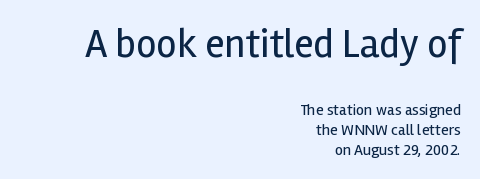
The image shows 40 px regular-weight sans-serif type, upright; set right-aligned, line spacing 1.23x, normal letter spacing, not underlined; the first (top) block is 2.5x larger; a medium x-height.
